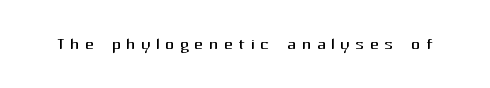
The image shows 23 px text type, upright; set unusually wide letter spacing (+0.23 em), not underlined.
